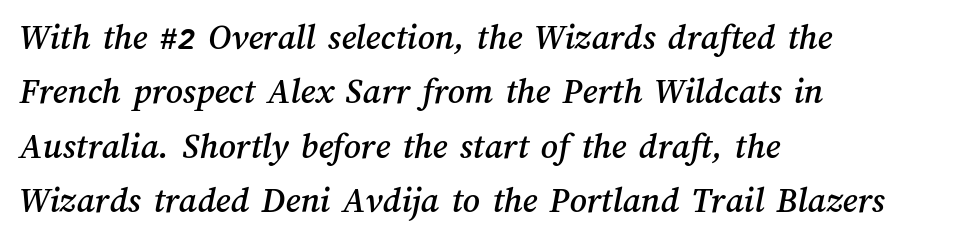
{"width": "normal", "stroke_contrast": "medium", "x_height": "medium", "monospaced": "no", "underline": "no", "align": "left", "line_spacing": "normal", "line_spacing_ratio": 1.47, "letter_spacing": "normal", "letter_spacing_em": 0.0, "glyph_px": 37}
